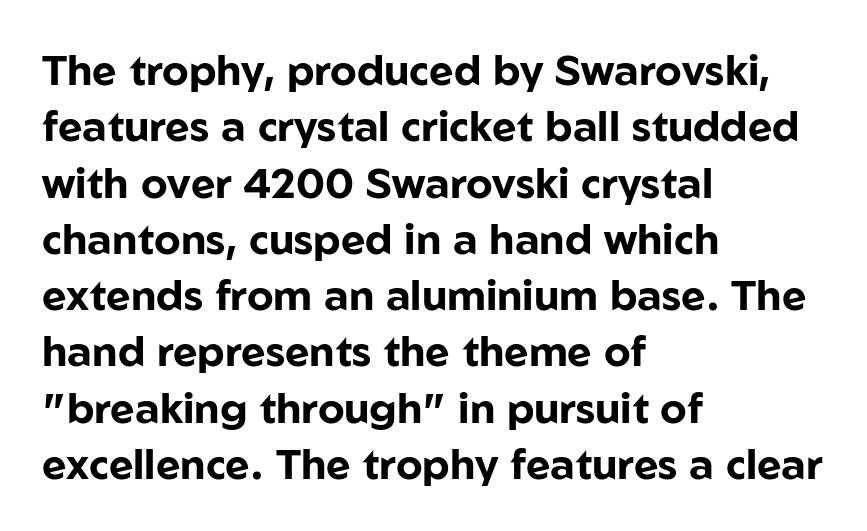
{"serif": "no", "italic": "no", "bold": "yes", "weight": "bold", "width": "normal", "stroke_contrast": "low", "x_height": "medium", "monospaced": "no", "underline": "no", "align": "left", "line_spacing": "normal", "line_spacing_ratio": 1.34, "letter_spacing": "normal", "letter_spacing_em": 0.0, "glyph_px": 42}
